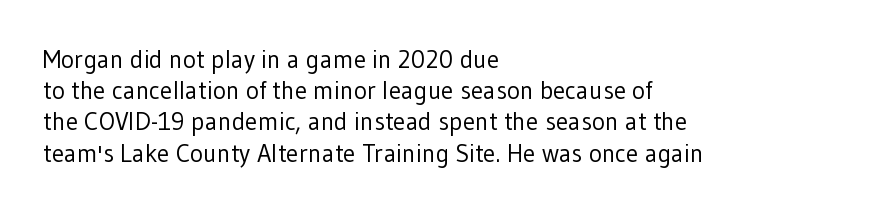
{"italic": "no", "bold": "no", "underline": "no", "align": "left", "line_spacing": "normal", "line_spacing_ratio": 1.25, "letter_spacing": "normal", "letter_spacing_em": 0.0, "glyph_px": 25}
